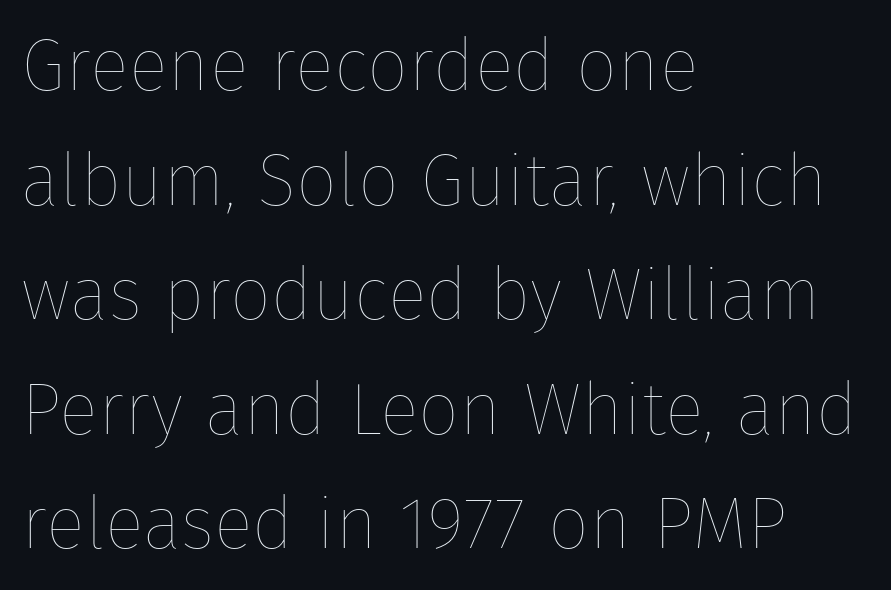
Q: Is the text bold? A: No.
Q: Is the text italic (slanted)? A: No, it is upright.
Q: Is the text underlined? A: No.
Q: How is the paragraph aligned? A: Left-aligned.
Q: Is the spacing between letters normal or unusually wide? A: Normal.
Q: Is the spacing between lines tight, normal or loose? A: Normal.
Q: Width (condensed, normal, or wide)? A: Normal.
Q: Stroke contrast? A: Low.
Q: x-height? A: Medium.
Q: Monospaced? A: No.
